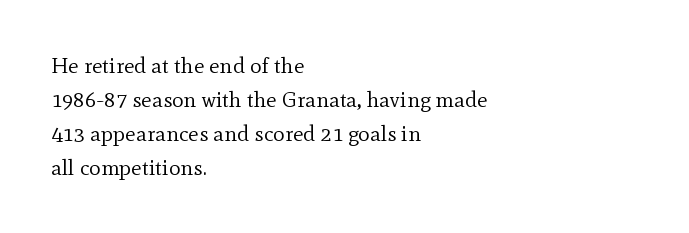
Q: Is the text bold? A: No.
Q: Is the text italic (slanted)? A: No, it is upright.
Q: Is the text underlined? A: No.
Q: How is the paragraph aligned? A: Left-aligned.
Q: Is the spacing between letters normal or unusually wide? A: Normal.
Q: Is the spacing between lines tight, normal or loose? A: Normal.
